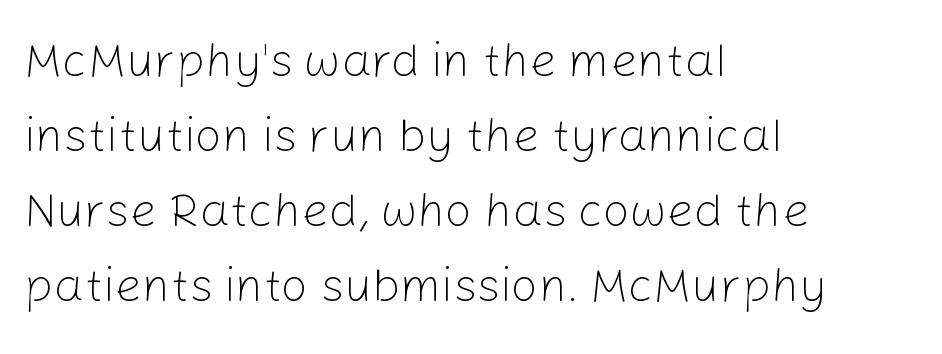
The image shows 48 px light sans-serif type, upright; set left-aligned, normal line spacing (1.56x), normal letter spacing, not underlined; low stroke contrast and a medium x-height.
